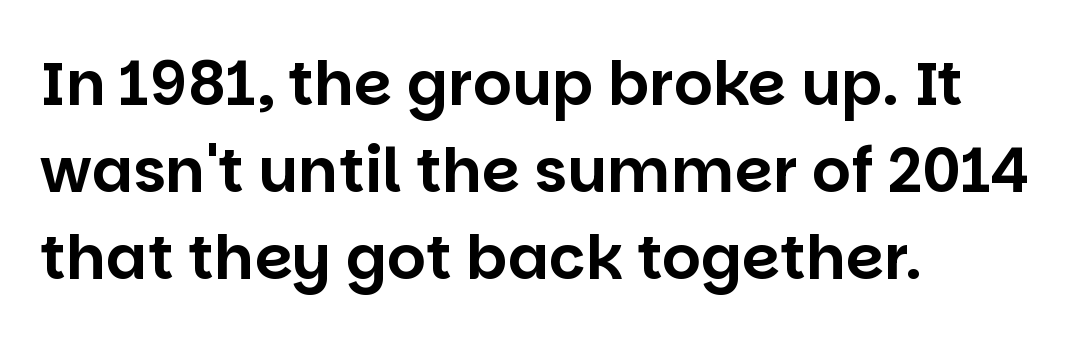
{"serif": "no", "italic": "no", "width": "normal", "stroke_contrast": "low", "x_height": "large", "monospaced": "no", "underline": "no", "align": "left", "line_spacing": "normal", "line_spacing_ratio": 1.43, "letter_spacing": "normal", "letter_spacing_em": 0.0, "glyph_px": 61}
